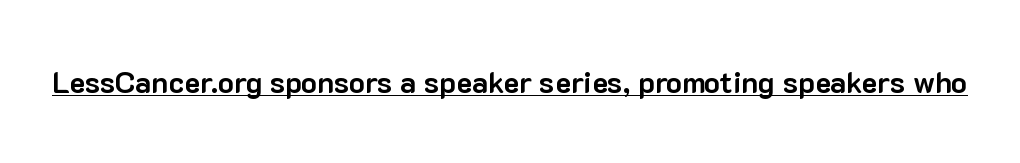
These words are printed bold, with thick strokes throughout. Varying glyph widths throughout — classic text-font behaviour. Words appear dense and cohesive because spacing is normal. The designer went with a sans here, leaving each stem footless.
